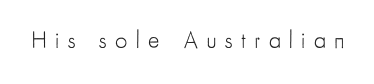
The lettering holds an erect, upright posture throughout. The tracking jumps out immediately: characters are airy and widely separated. Counters stay open thanks to moderate or lighter strokes. Decoration check: the copy has no underline.
